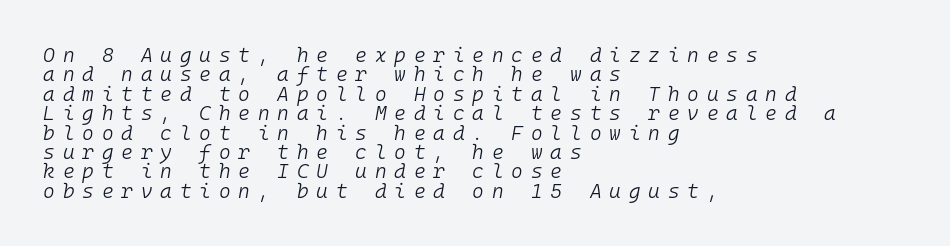
{"italic": "yes", "lean": "right", "slant_degrees": 10, "bold": "no", "underline": "no", "align": "left", "line_spacing": "tight", "line_spacing_ratio": 0.97, "letter_spacing": "wide", "letter_spacing_em": 0.39, "glyph_px": 20}
